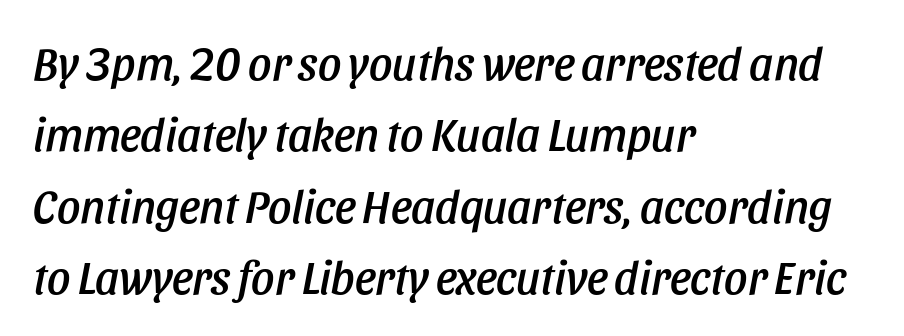
The image shows 46 px condensed type, italic (leaning right); set left-aligned, normal line spacing (1.55x), normal letter spacing, not underlined; low stroke contrast and a large x-height.
